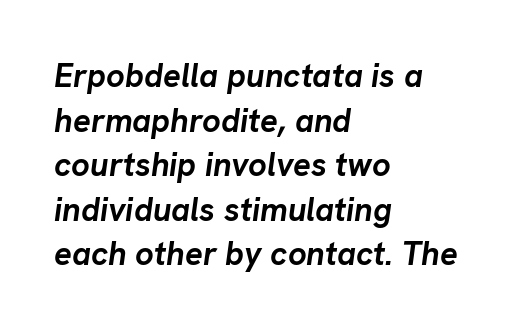
The image shows 33 px semibold type, italic (leaning right); set left-aligned, normal line spacing (1.35x), normal letter spacing, not underlined; low stroke contrast and a medium x-height.
